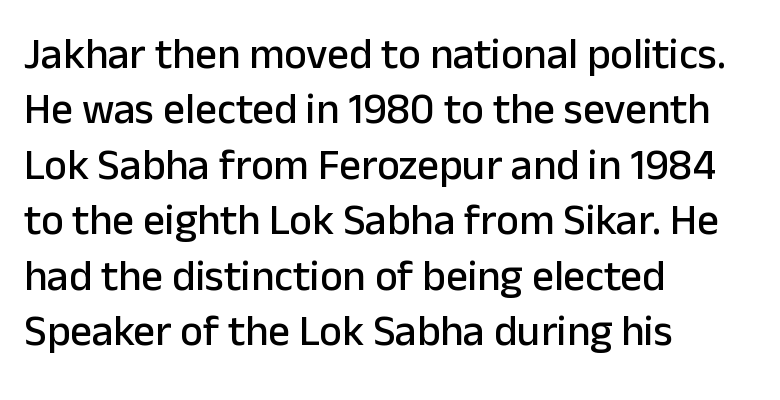
The lettering stays uniformly vertical, giving the passage a roman look. Glyph-to-glyph distance matches everyday printed text. Baseline-to-baseline distance is the conventional proportion of letter height. The passage shown is typed in a proportional face where columns would drift.
